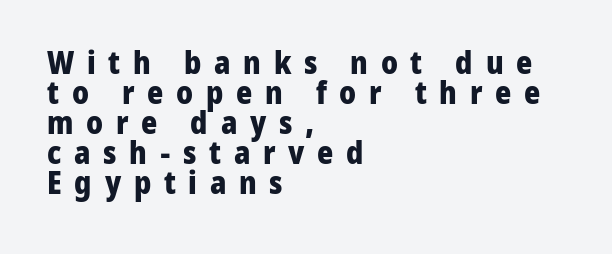
The image shows 31 px heavy sans-serif type, upright; set left-aligned, tight line spacing (0.97x), unusually wide letter spacing (+0.41 em), not underlined; low stroke contrast and a medium x-height.
